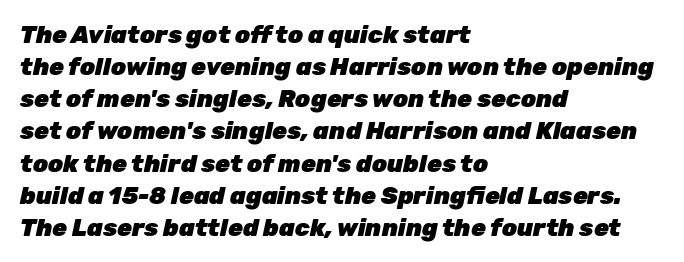
Q: Is the text bold? A: Yes.
Q: Is the text italic (slanted)? A: Yes, it leans right by about 12 degrees.
Q: Is the text underlined? A: No.
Q: How is the paragraph aligned? A: Left-aligned.
Q: Is the spacing between letters normal or unusually wide? A: Normal.
Q: Is the spacing between lines tight, normal or loose? A: Normal.
